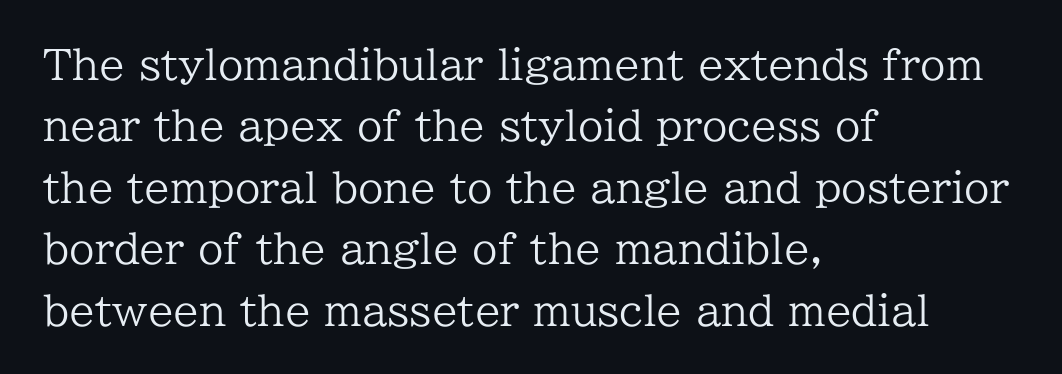
Letter spacing: default. The text block is weighted toward the left margin, trailing off unevenly rightward. Type without underlining. Do the characters align in a grid? No, the font is proportional. Horizontal bands of white between lines are of average thickness. Style check: upright.
